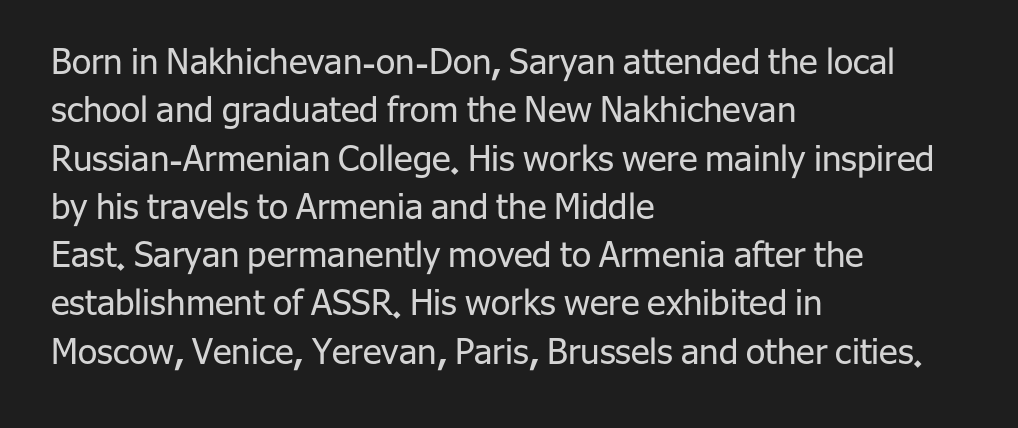
The image shows 35 px regular-weight sans-serif type, upright; set left-aligned, normal line spacing (1.38x), normal letter spacing, not underlined; low stroke contrast and a medium x-height.
